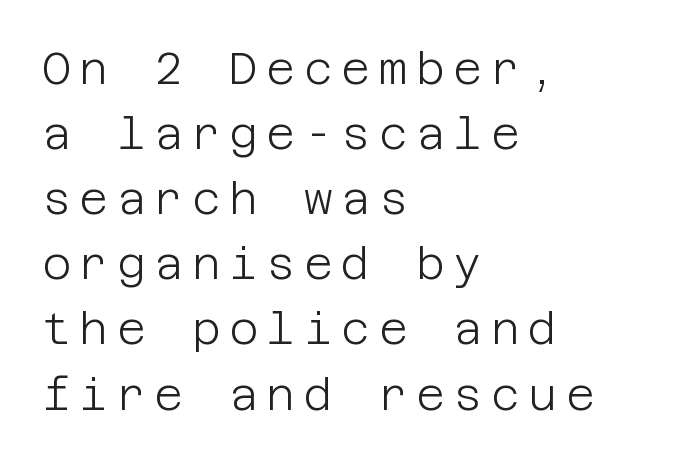
{"serif": "no", "italic": "no", "bold": "no", "weight": "light", "width": "normal", "stroke_contrast": "low", "x_height": "large", "underline": "no", "align": "left", "line_spacing": "normal", "line_spacing_ratio": 1.48, "letter_spacing": "wide", "letter_spacing_em": 0.2, "glyph_px": 44}
